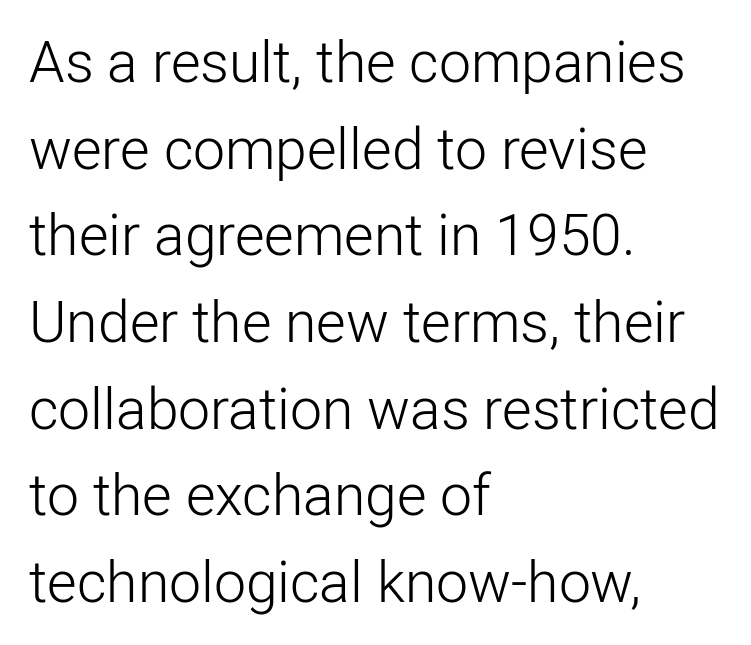
Leading: standard. A light-to-regular cut is what we see here. The letters advance in unequal steps, a hallmark of proportional type. Are there feet on the stems? There aren't — it's a sans. Does the lettering tilt? It doesn't — this is upright. These lines keep a tight, regular rhythm from letter to letter.
